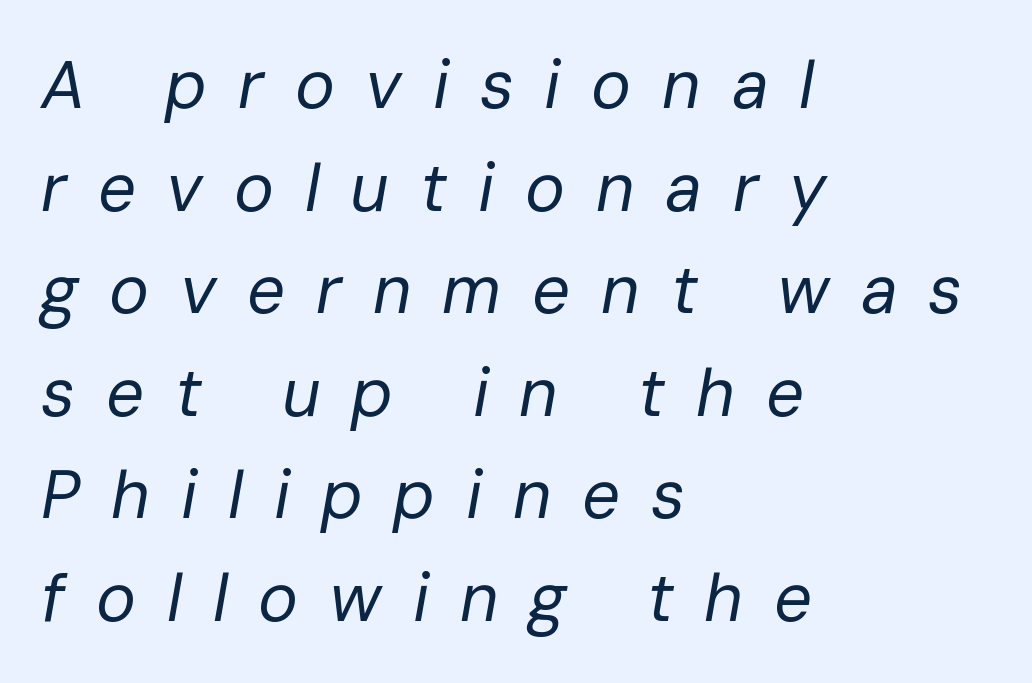
The image shows 67 px regular-weight type, italic (leaning right); set left-aligned, normal line spacing (1.53x), unusually wide letter spacing (+0.46 em), not underlined; low stroke contrast and a medium x-height.
